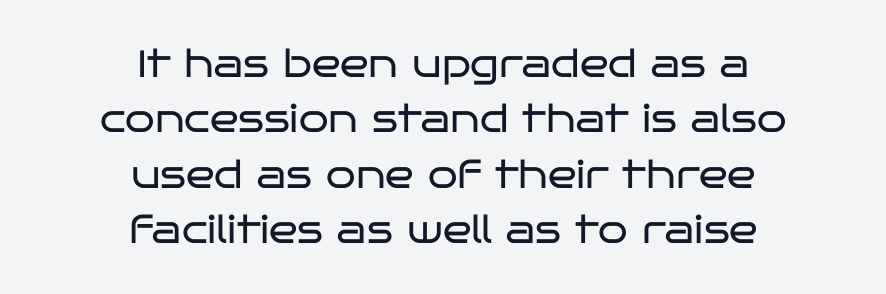
Q: Is the text bold? A: No.
Q: Is the text italic (slanted)? A: No, it is upright.
Q: Is the typeface a serif or a sans-serif typeface? A: Sans-serif.
Q: Is the text underlined? A: No.
Q: How is the paragraph aligned? A: Centered.
Q: Is the spacing between letters normal or unusually wide? A: Normal.
Q: Is the spacing between lines tight, normal or loose? A: Normal.
Q: Width (condensed, normal, or wide)? A: Wide.
Q: Stroke contrast? A: Low.
Q: x-height? A: Large.
Q: Monospaced? A: No.
